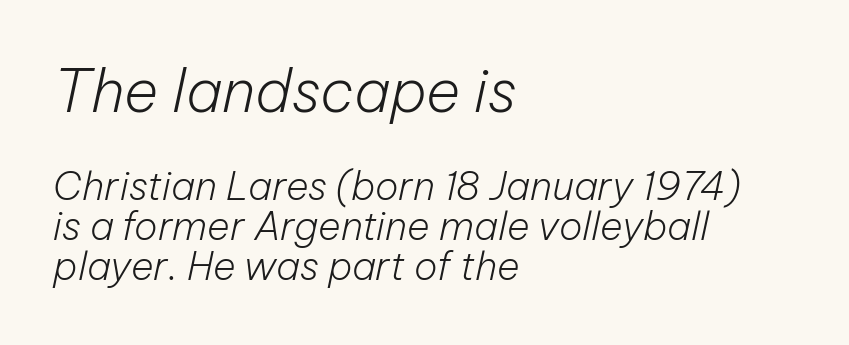
The typesetter chose a ragged-right arrangement here. Vertical stems look standard width or narrower in stroke. Caption: standard tracking, unaltered. Compared with typical paragraphs, the rows here are closer together.
